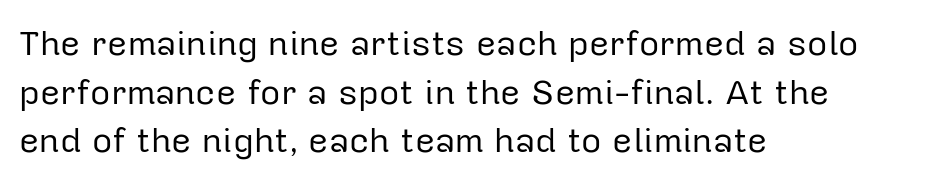
Q: Is the text bold? A: No.
Q: Is the text italic (slanted)? A: No, it is upright.
Q: Is the typeface a serif or a sans-serif typeface? A: Sans-serif.
Q: Is the text underlined? A: No.
Q: How is the paragraph aligned? A: Left-aligned.
Q: Is the spacing between letters normal or unusually wide? A: Normal.
Q: Is the spacing between lines tight, normal or loose? A: Normal.
Q: Width (condensed, normal, or wide)? A: Normal.
Q: Stroke contrast? A: Low.
Q: x-height? A: Medium.
Q: Monospaced? A: No.
